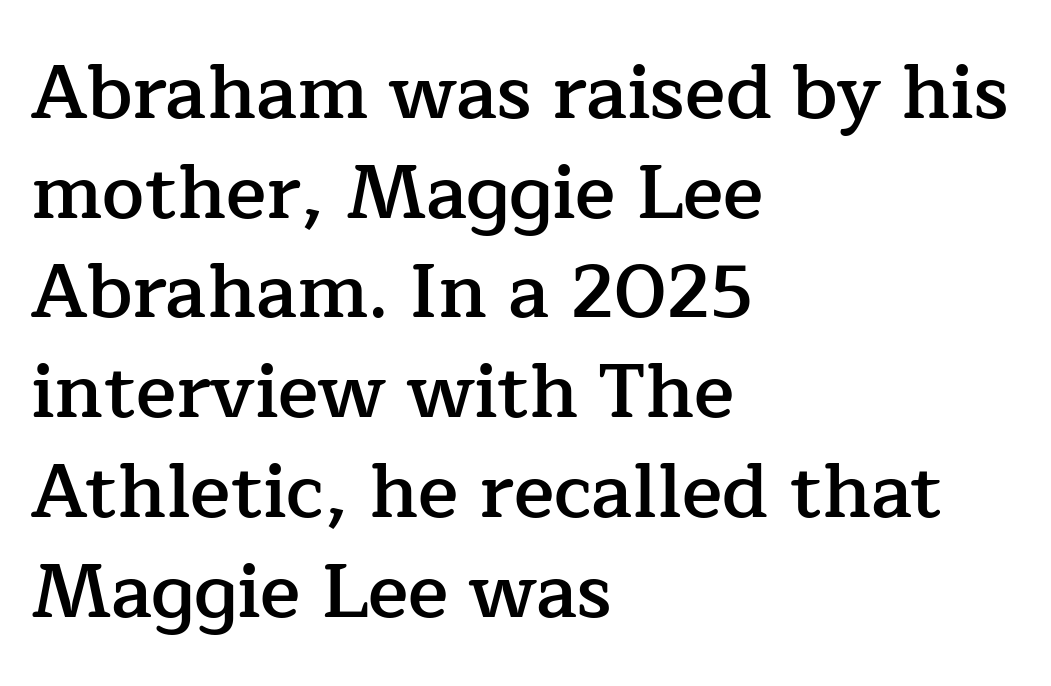
Q: Is the text bold? A: Semi-bold.
Q: Is the text italic (slanted)? A: No, it is upright.
Q: Is the typeface a serif or a sans-serif typeface? A: Serif.
Q: Is the text underlined? A: No.
Q: How is the paragraph aligned? A: Left-aligned.
Q: Is the spacing between letters normal or unusually wide? A: Normal.
Q: Is the spacing between lines tight, normal or loose? A: Normal.
Q: Width (condensed, normal, or wide)? A: Normal.
Q: Stroke contrast? A: Low.
Q: x-height? A: Medium.
Q: Monospaced? A: No.
